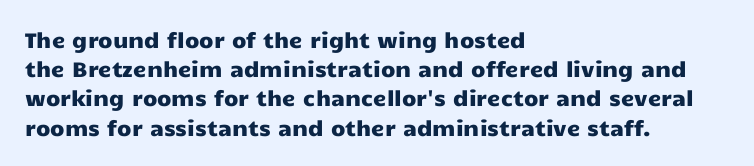
Each word holds together tightly as a unit, with standard inter-letter gaps. Left-aligned paragraph, ragged on the right. The vertical gap from one line to the next is medium. Nope, not italic — everything's standing straight. Check the space under the baseline: it is left empty.
